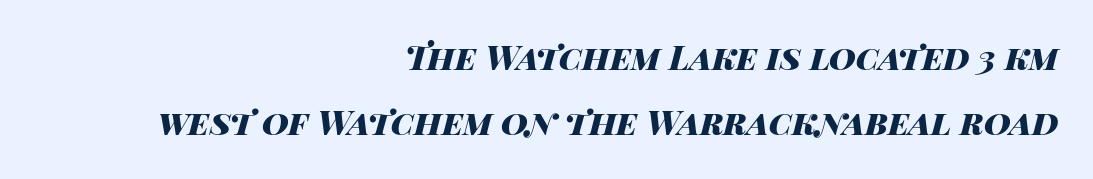
Q: Is the text bold? A: Yes.
Q: Is the text italic (slanted)? A: Yes, it leans right by about 14 degrees.
Q: Is the text underlined? A: No.
Q: How is the paragraph aligned? A: Right-aligned.
Q: Is the spacing between letters normal or unusually wide? A: Normal.
Q: Is the spacing between lines tight, normal or loose? A: Loose.
Q: Width (condensed, normal, or wide)? A: Wide.
Q: Stroke contrast? A: High.
Q: x-height? A: Large.
Q: Monospaced? A: No.
